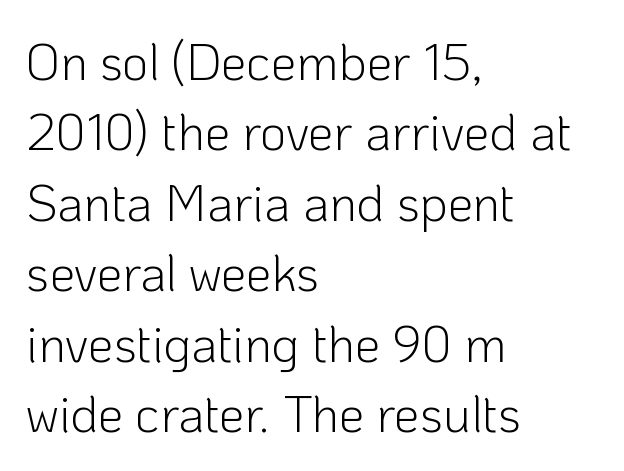
The image shows 51 px light sans-serif type, upright; set left-aligned, normal line spacing (1.38x), normal letter spacing, not underlined; low stroke contrast and a medium x-height.
